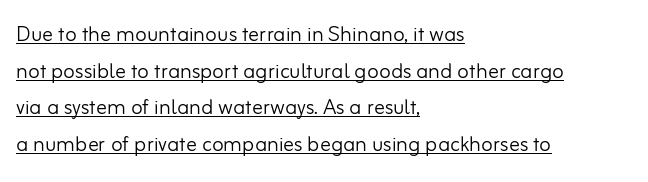
The image shows 27 px text type, upright; set left-aligned, normal line spacing (1.36x), normal letter spacing, underlined.
